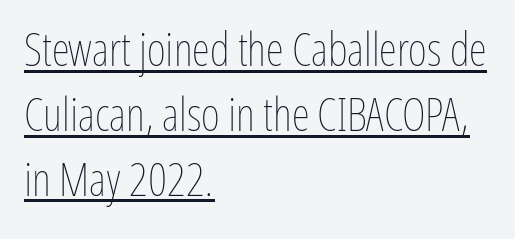
The image shows 46 px thin, condensed type, upright; set left-aligned, normal line spacing (1.41x), normal letter spacing, underlined; low stroke contrast and a medium x-height.
